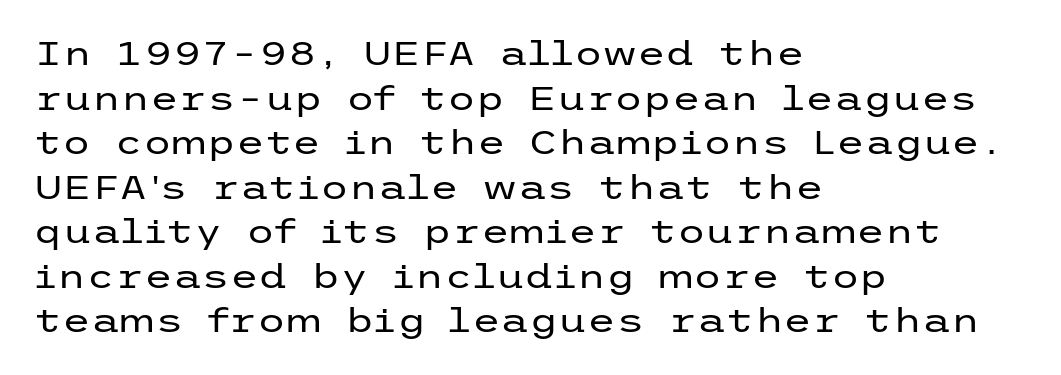
Words float on clear page, feet unadorned. These lines stack with their left ends in a neat column. What's the leading like? Ordinary, nothing unusual. In terms of posture, this sample is upright. These lines keep a tight, regular rhythm from letter to letter.
